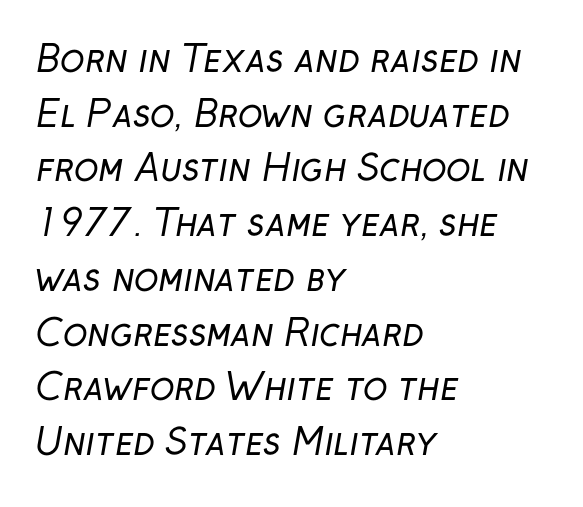
The image shows 36 px regular-weight sans-serif type; set left-aligned, normal line spacing (1.52x), normal letter spacing, not underlined; low stroke contrast and a medium x-height.
